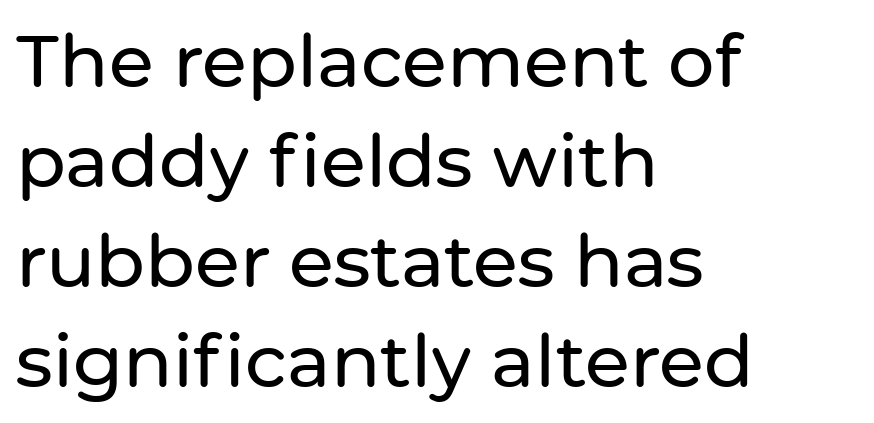
Reading down the block, your eye returns to a fixed left position each line. Is the letter spacing exaggerated? No — it looks like the ordinary default. Do the characters align in a grid? No, the font is proportional. The lettering holds an erect, upright posture throughout. Type style note: lacks serifs. Nobody drew a line under any word here.
